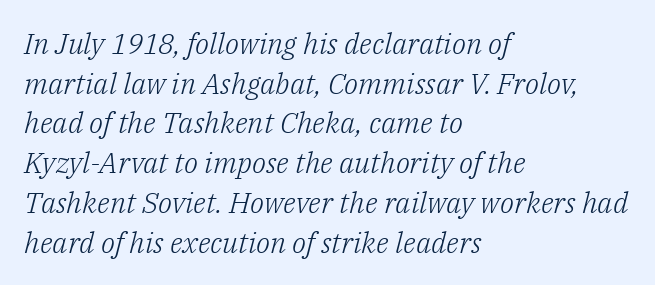
{"serif": "yes", "italic": "yes", "lean": "right", "slant_degrees": 14, "bold": "no", "weight": "light", "width": "normal", "stroke_contrast": "low", "x_height": "medium", "monospaced": "no", "underline": "no", "align": "left", "line_spacing": "normal", "line_spacing_ratio": 1.37, "letter_spacing": "normal", "letter_spacing_em": 0.0, "glyph_px": 29}
